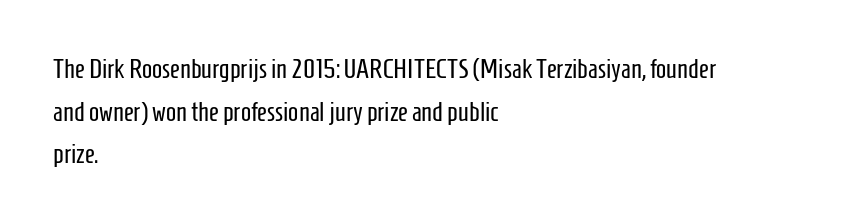
{"italic": "no", "bold": "no", "underline": "no", "align": "left", "line_spacing": "normal", "line_spacing_ratio": 1.58, "letter_spacing": "normal", "letter_spacing_em": 0.0, "glyph_px": 27}
